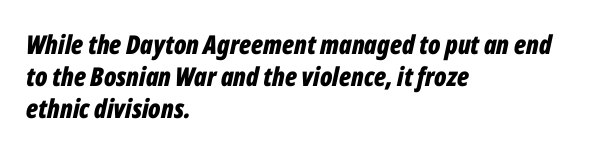
Q: Is the text bold? A: Yes.
Q: Is the text italic (slanted)? A: Yes, it leans right by about 12 degrees.
Q: Is the text underlined? A: No.
Q: How is the paragraph aligned? A: Left-aligned.
Q: Is the spacing between letters normal or unusually wide? A: Normal.
